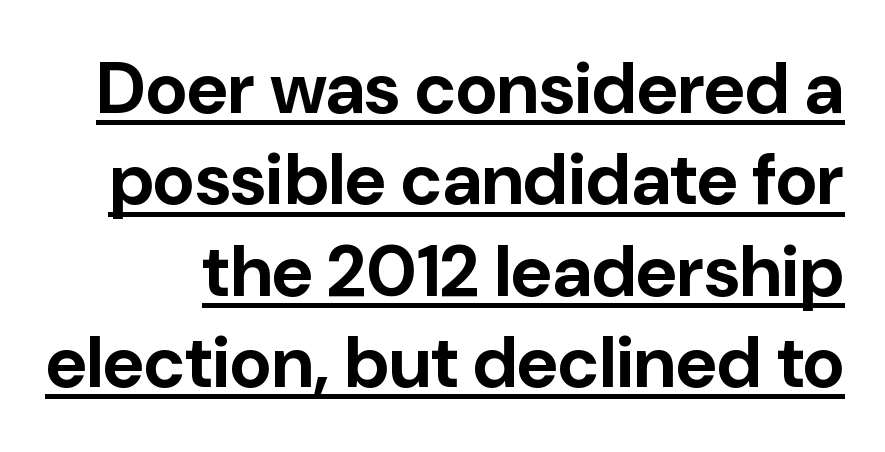
Q: Is the text bold? A: Yes.
Q: Is the text italic (slanted)? A: No, it is upright.
Q: Is the typeface a serif or a sans-serif typeface? A: Sans-serif.
Q: Is the text underlined? A: Yes.
Q: Is the spacing between letters normal or unusually wide? A: Normal.
Q: Is the spacing between lines tight, normal or loose? A: Normal.
Q: Width (condensed, normal, or wide)? A: Normal.
Q: Stroke contrast? A: Low.
Q: x-height? A: Medium.
Q: Monospaced? A: No.
